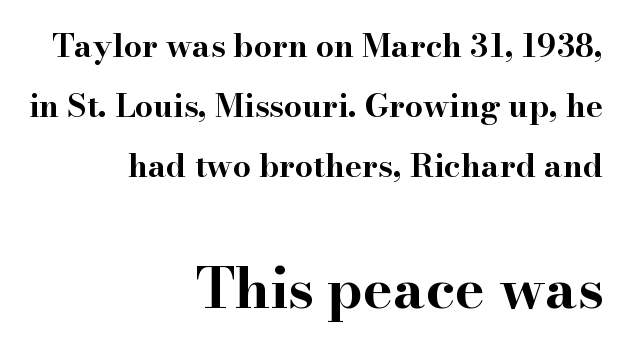
{"serif": "yes", "italic": "no", "bold": "yes", "weight": "bold", "width": "wide", "stroke_contrast": "high", "x_height": "small", "monospaced": "no", "underline": "no", "align": "right", "line_spacing_ratio": 1.87, "letter_spacing": "normal", "letter_spacing_em": 0.0, "larger_block": "second", "size_ratio": 1.75, "glyph_px": 56}
